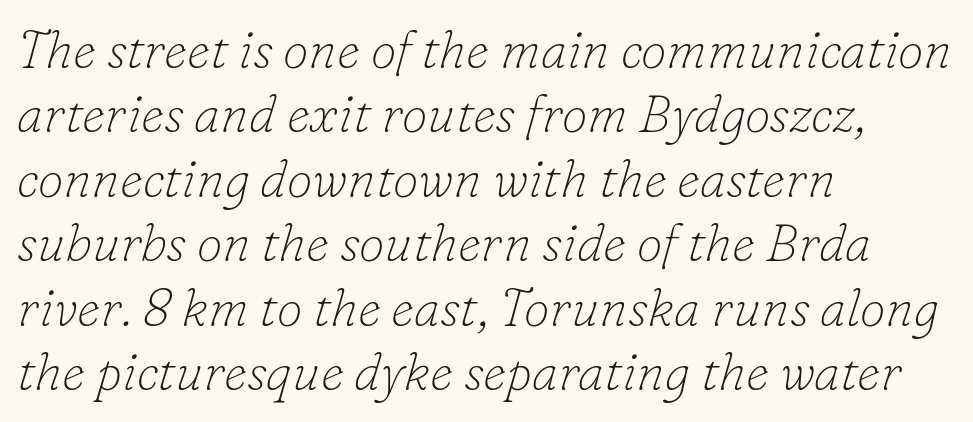
The image shows 52 px thin serif type, italic (leaning right); set left-aligned, line spacing 1.24x, normal letter spacing, not underlined; low stroke contrast and a small x-height.
